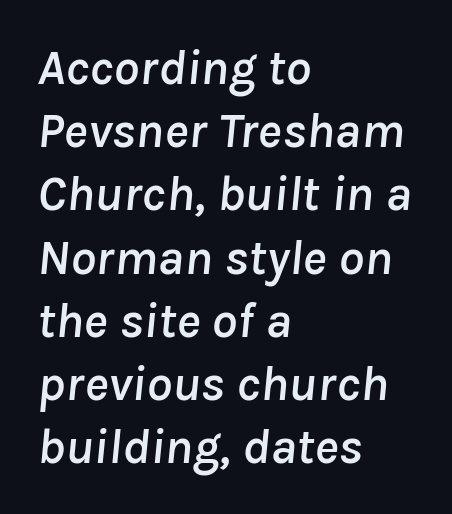
These lines are rendered in a variable-pitch font. This sample uses plain, unmodified letter spacing. The axis of the letterforms is tilted away from vertical. Glance below the letters and you will spot only blank space.
